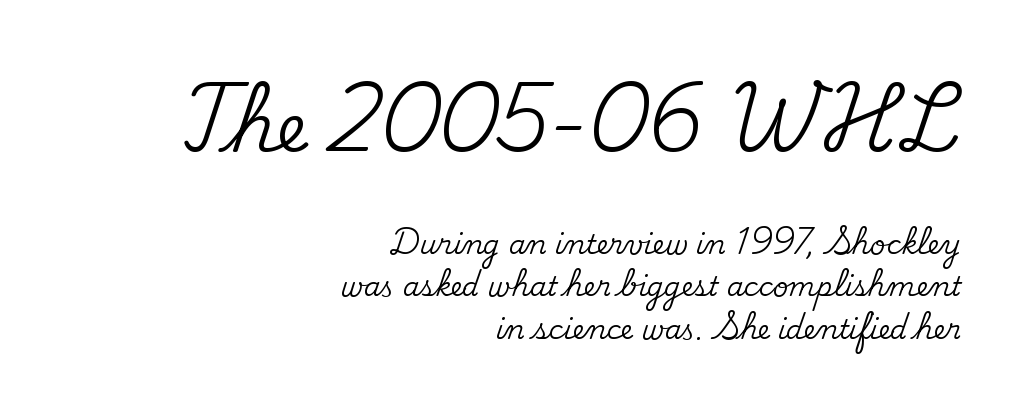
Q: Is the text italic (slanted)? A: Yes.
Q: Is the text underlined? A: No.
Q: How is the paragraph aligned? A: Right-aligned.
Q: Is the spacing between letters normal or unusually wide? A: Normal.
Q: Is the spacing between lines tight, normal or loose? A: Normal.
Q: Which block of text is set in a larger size, the first (top) or the second (bottom)? A: The first (top) one.
Q: Width (condensed, normal, or wide)? A: Normal.
Q: Stroke contrast? A: Medium.
Q: x-height? A: Small.
Q: Monospaced? A: No.
